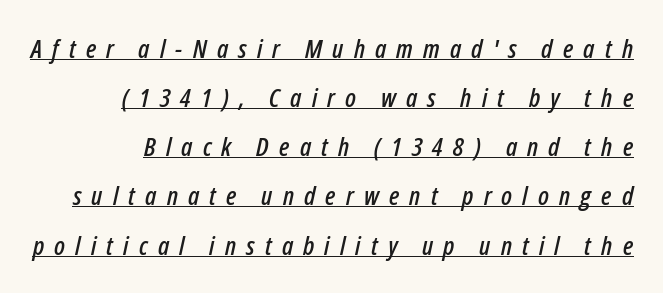
Q: Is the text italic (slanted)? A: Yes, it leans right by about 12 degrees.
Q: Is the text underlined? A: Yes.
Q: How is the paragraph aligned? A: Right-aligned.
Q: Is the spacing between letters normal or unusually wide? A: Unusually wide.
